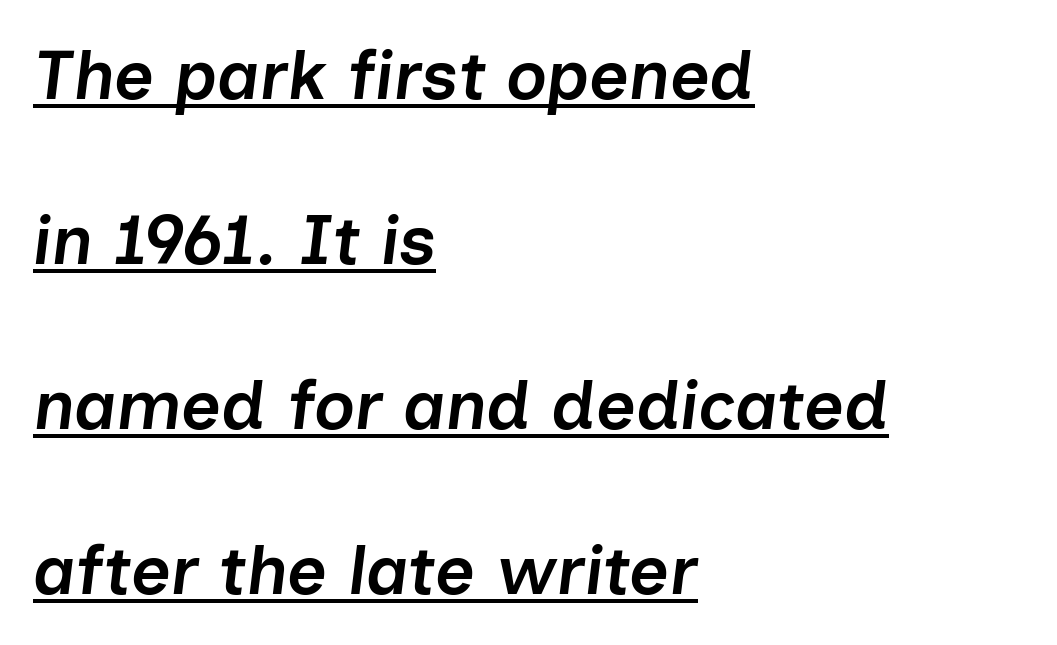
Has an underline been added? It has. What stands out about the letter spacing? Nothing — it is the standard amount. This is the in-between weight designers call semibold or demi. The line-height multiplier appears high, well above default. Which margin do the lines hug? The left one — the right edge is uneven. Each letter keeps its own natural width here, so spacing adapts to shape.
